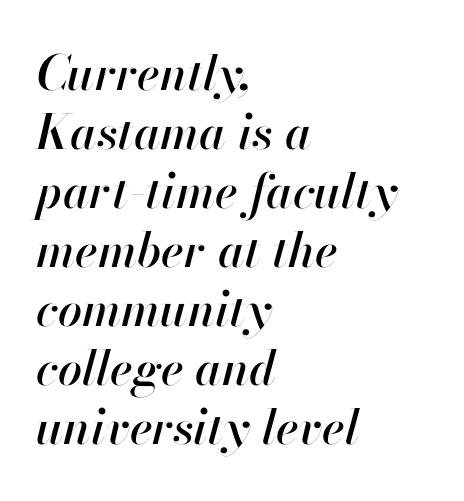
The image shows 48 px text type, italic (leaning right); set left-aligned, line spacing 1.23x, normal letter spacing, not underlined; high stroke contrast and a small x-height.
